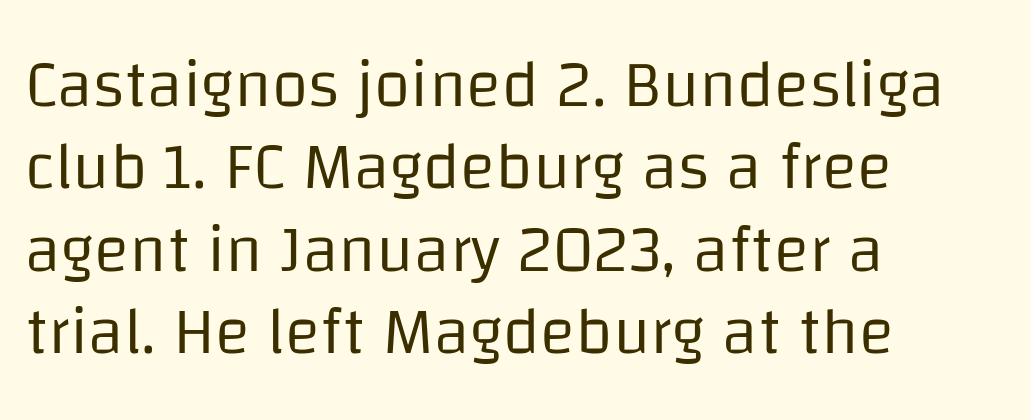
The rows are spaced the way most documents space them. The letters stand upright; this is a roman face. No heavy texture on the line: the type isn't bold. The setting favours the left margin, as ordinary paragraphs usually do. You could not count columns in this text — the font is proportionally spaced. Tracking here is standard; glyphs follow each other at the usual distance.
